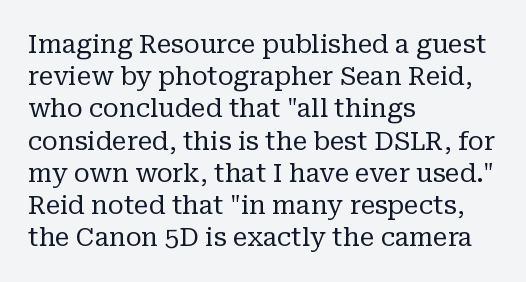
The image shows 26 px text type, upright; set left-aligned, line spacing 1.24x, normal letter spacing, not underlined.
